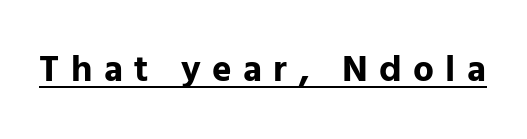
The image shows 37 px bold sans-serif type, upright; set unusually wide letter spacing (+0.31 em), underlined; low stroke contrast and a medium x-height.
